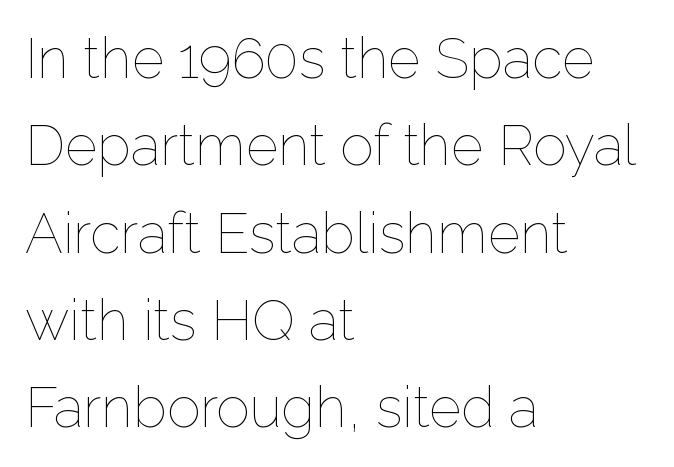
Rendered with straight, roman letterforms. The leading is moderate, giving the passage an even texture. Type without underlining. Does the copy run flush right? No — it runs flush left. Each stroke keeps to a modest, everyday thickness or less. How are the letters spaced? Ordinarily, with no added tracking.
